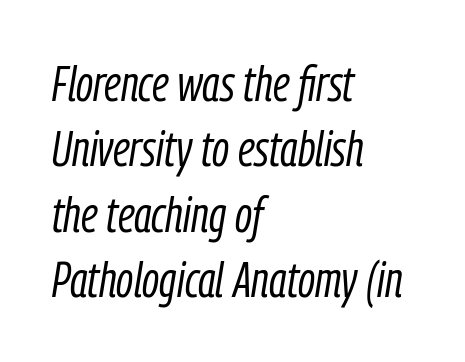
{"italic": "yes", "lean": "right", "slant_degrees": 9, "bold": "no", "weight": "light", "width": "condensed", "stroke_contrast": "low", "x_height": "medium", "monospaced": "no", "underline": "no", "align": "left", "line_spacing": "normal", "line_spacing_ratio": 1.31, "letter_spacing": "normal", "letter_spacing_em": 0.0, "glyph_px": 50}
